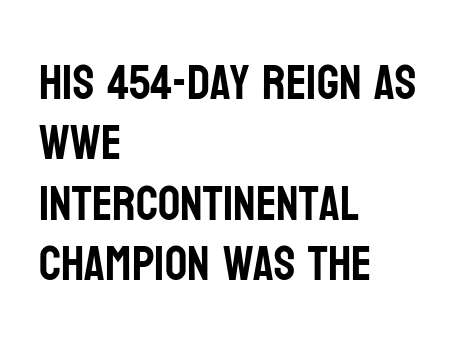
A roman cut, with each character standing at attention. The type family on display is of the sans-serif kind. A clean baseline with only descenders dipping below it. Characters follow at the spacing the type designer built in. The letters advance in unequal steps, a hallmark of proportional type.
